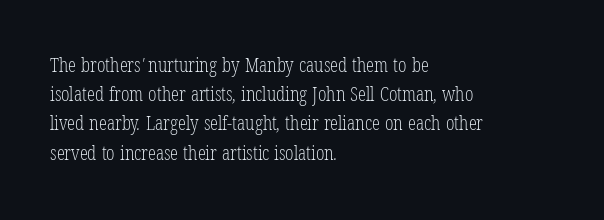
The image shows 20 px text type; set left-aligned, normal line spacing (1.46x), normal letter spacing, not underlined.
